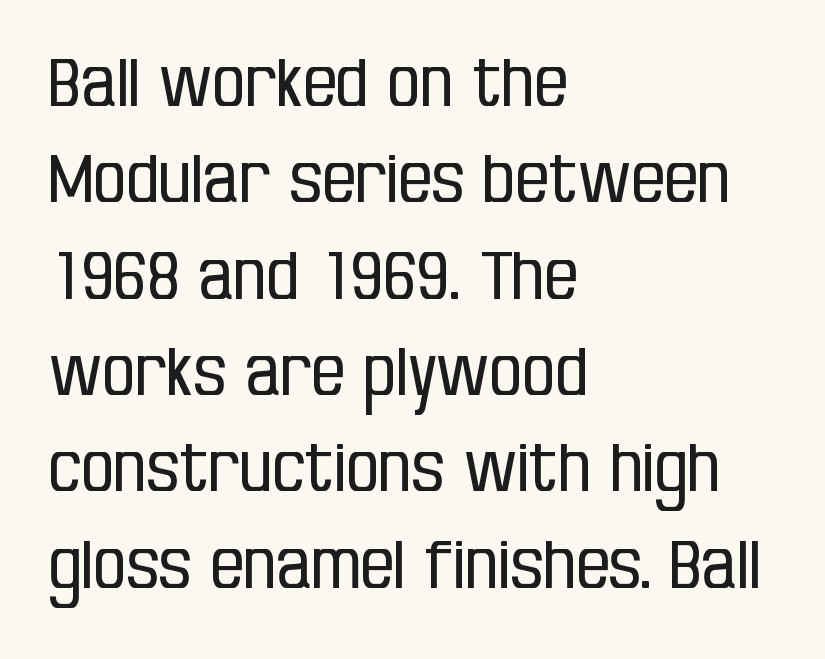
{"serif": "no", "italic": "no", "bold": "no", "weight": "regular", "width": "condensed", "stroke_contrast": "low", "x_height": "large", "monospaced": "no", "underline": "no", "align": "left", "line_spacing": "normal", "line_spacing_ratio": 1.46, "letter_spacing": "normal", "letter_spacing_em": 0.0, "glyph_px": 66}
